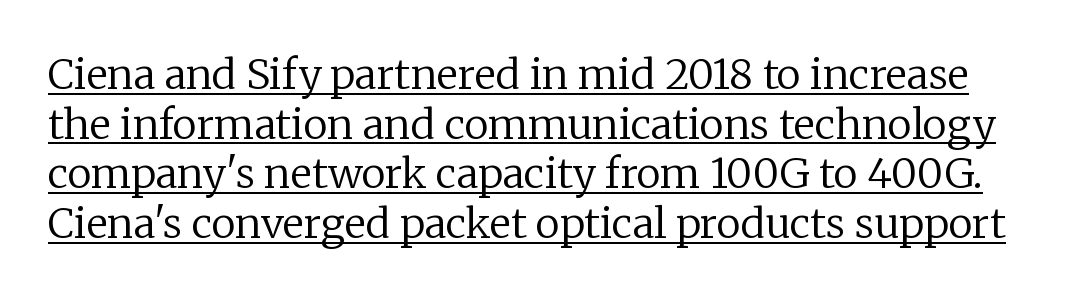
The image shows 41 px regular-weight serif type, upright; set line spacing 1.21x, normal letter spacing, underlined; low stroke contrast and a medium x-height.
